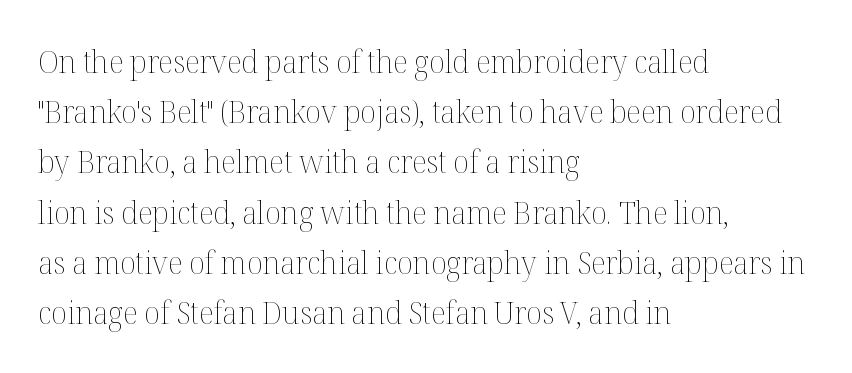
{"italic": "no", "bold": "no", "weight": "thin", "width": "normal", "stroke_contrast": "medium", "x_height": "medium", "monospaced": "no", "underline": "no", "align": "left", "line_spacing": "normal", "line_spacing_ratio": 1.57, "letter_spacing": "normal", "letter_spacing_em": 0.0, "glyph_px": 32}
